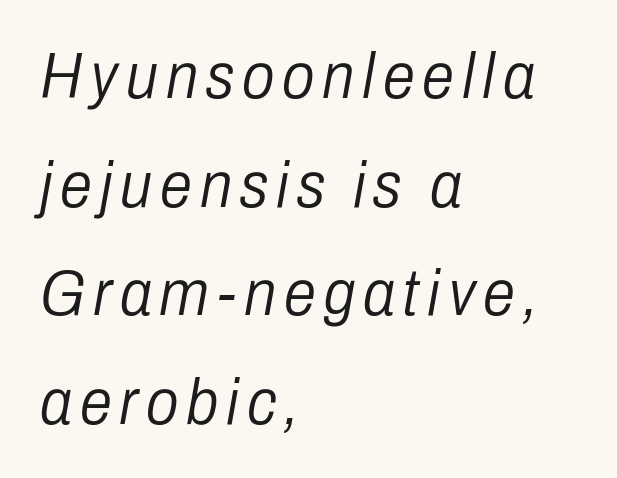
{"italic": "yes", "lean": "right", "slant_degrees": 10, "bold": "no", "weight": "light", "width": "condensed", "stroke_contrast": "low", "x_height": "medium", "monospaced": "no", "underline": "no", "align": "left", "line_spacing": "normal", "line_spacing_ratio": 1.67, "glyph_px": 65}
